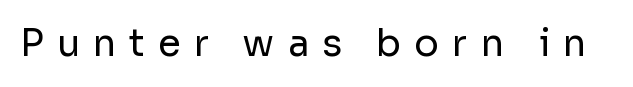
{"serif": "no", "italic": "no", "bold": "no", "weight": "regular", "width": "normal", "stroke_contrast": "low", "x_height": "medium", "monospaced": "no", "underline": "no", "letter_spacing": "wide", "letter_spacing_em": 0.35, "glyph_px": 37}
